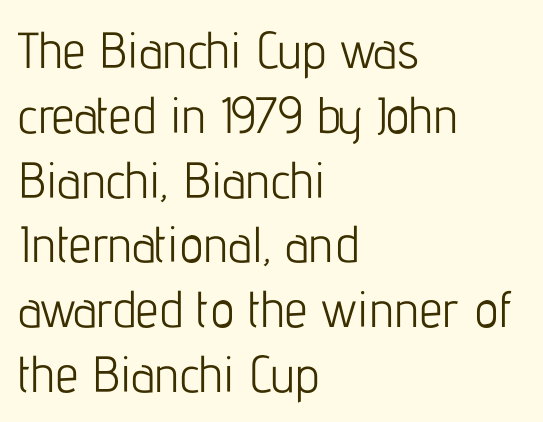
{"serif": "no", "italic": "no", "bold": "no", "weight": "light", "width": "condensed", "stroke_contrast": "low", "x_height": "medium", "monospaced": "no", "underline": "no", "align": "left", "line_spacing": "normal", "line_spacing_ratio": 1.27, "letter_spacing": "normal", "letter_spacing_em": 0.0, "glyph_px": 51}
